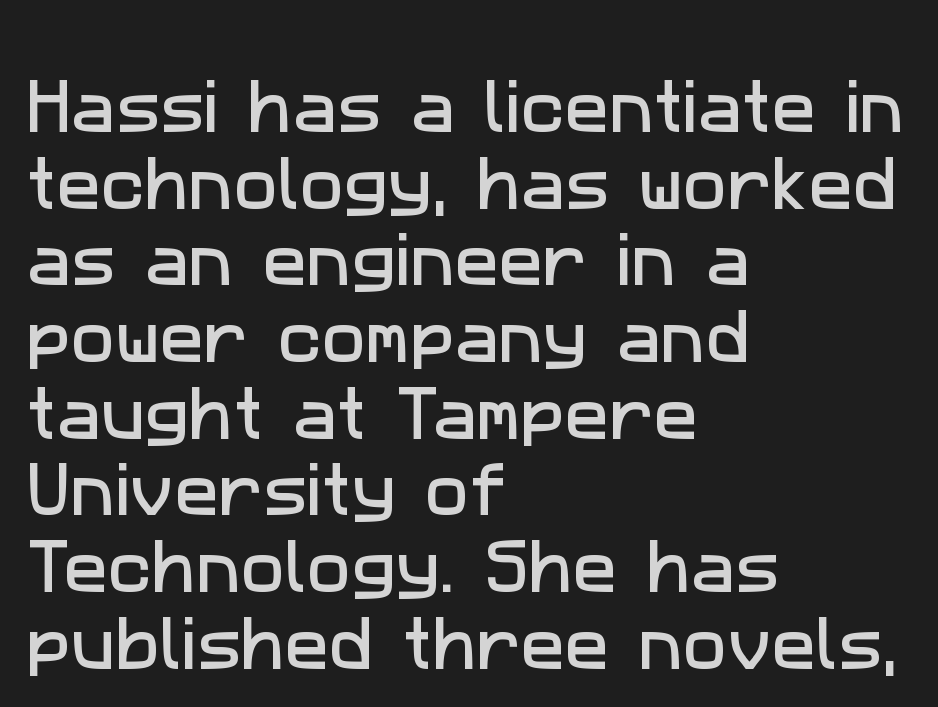
Q: Is the typeface a serif or a sans-serif typeface? A: Sans-serif.
Q: Is the text underlined? A: No.
Q: How is the paragraph aligned? A: Left-aligned.
Q: Is the spacing between letters normal or unusually wide? A: Normal.
Q: Is the spacing between lines tight, normal or loose? A: Normal.
Q: Width (condensed, normal, or wide)? A: Normal.
Q: Stroke contrast? A: Low.
Q: x-height? A: Medium.
Q: Monospaced? A: No.
